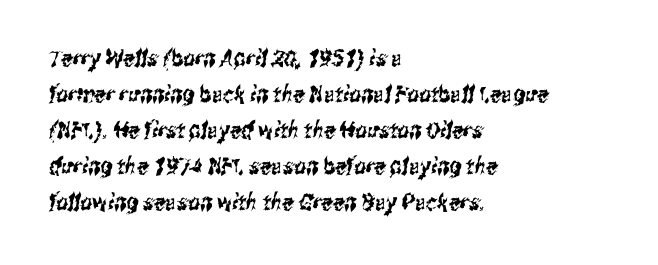
{"underline": "no", "align": "left", "line_spacing": "normal", "line_spacing_ratio": 1.57, "letter_spacing": "normal", "letter_spacing_em": 0.0, "glyph_px": 23}
